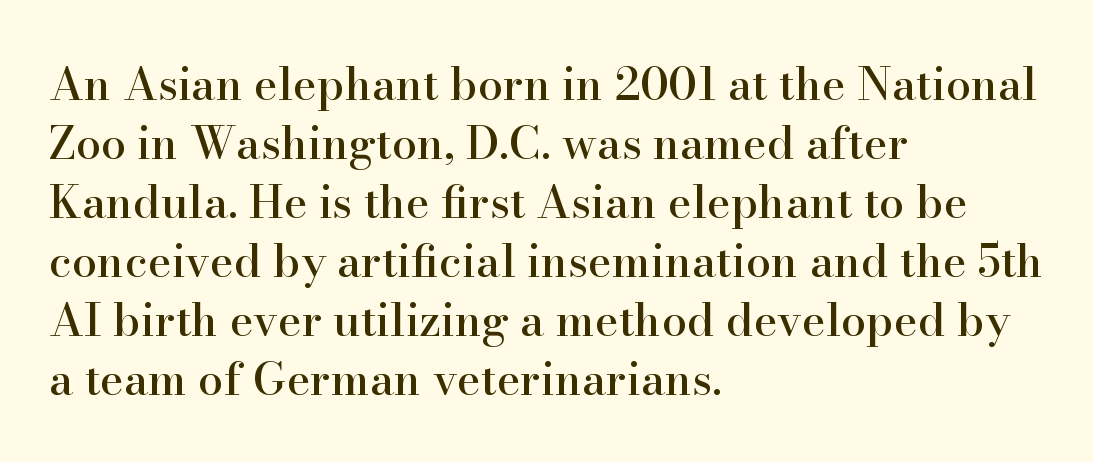
{"serif": "yes", "italic": "no", "width": "normal", "stroke_contrast": "high", "x_height": "small", "monospaced": "no", "underline": "no", "align": "left", "line_spacing": "normal", "line_spacing_ratio": 1.31, "letter_spacing": "normal", "letter_spacing_em": 0.0, "glyph_px": 45}
